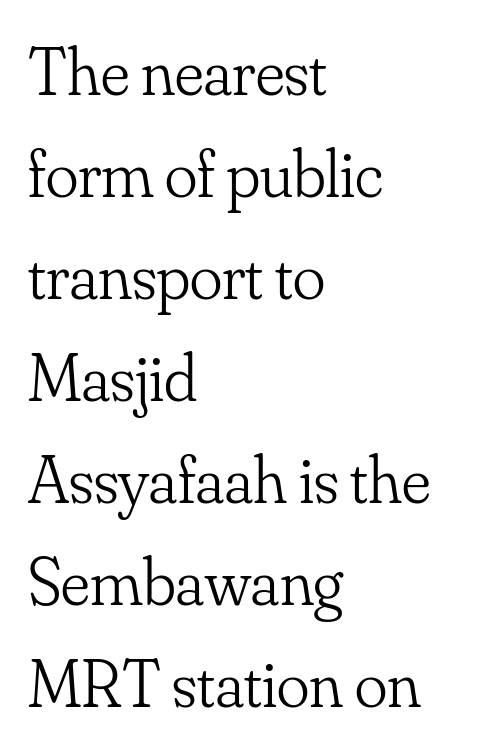
Q: Is the text bold? A: No.
Q: Is the text italic (slanted)? A: No, it is upright.
Q: Is the typeface a serif or a sans-serif typeface? A: Serif.
Q: Is the text underlined? A: No.
Q: How is the paragraph aligned? A: Left-aligned.
Q: Is the spacing between letters normal or unusually wide? A: Normal.
Q: Is the spacing between lines tight, normal or loose? A: Normal.
Q: Width (condensed, normal, or wide)? A: Normal.
Q: Stroke contrast? A: Low.
Q: x-height? A: Small.
Q: Monospaced? A: No.
